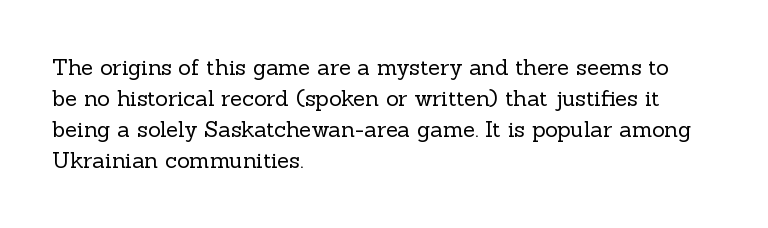
Q: Is the text bold? A: No.
Q: Is the text italic (slanted)? A: No, it is upright.
Q: Is the text underlined? A: No.
Q: How is the paragraph aligned? A: Left-aligned.
Q: Is the spacing between letters normal or unusually wide? A: Normal.
Q: Is the spacing between lines tight, normal or loose? A: Normal.
